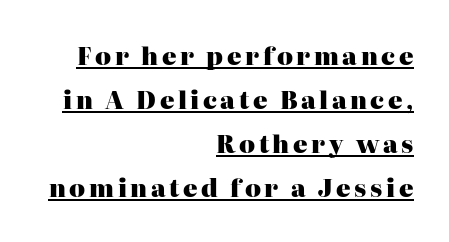
The image shows 24 px bold type, upright; set right-aligned, line spacing 1.84x, underlined.
